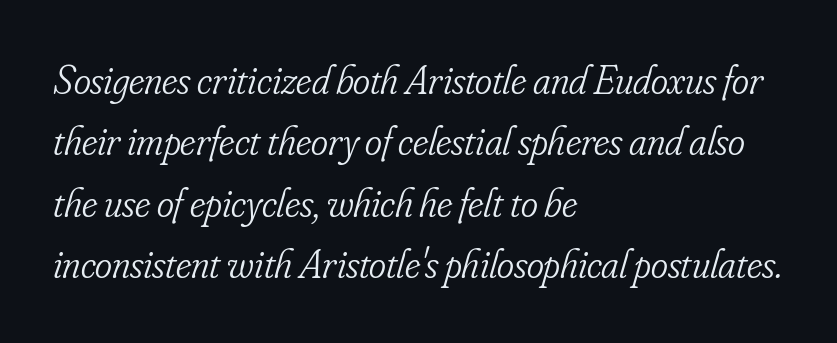
Q: Is the text bold? A: No.
Q: Is the text italic (slanted)? A: Yes, it leans right by about 16 degrees.
Q: Is the typeface a serif or a sans-serif typeface? A: Serif.
Q: Is the text underlined? A: No.
Q: How is the paragraph aligned? A: Left-aligned.
Q: Is the spacing between letters normal or unusually wide? A: Normal.
Q: Is the spacing between lines tight, normal or loose? A: Normal.
Q: Width (condensed, normal, or wide)? A: Condensed.
Q: Stroke contrast? A: Low.
Q: x-height? A: Small.
Q: Monospaced? A: No.
